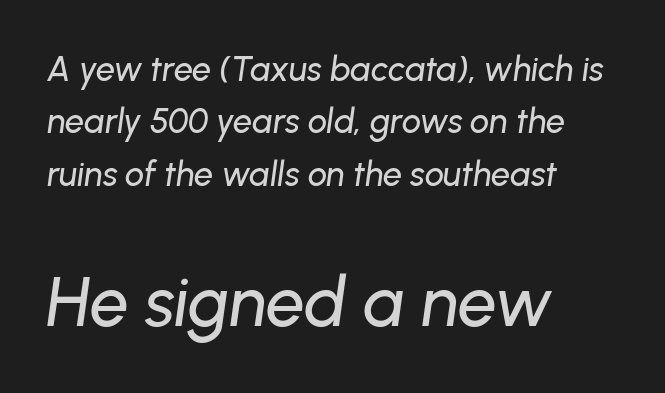
The image shows 69 px text type, italic (leaning right); set left-aligned, normal line spacing (1.54x), normal letter spacing, not underlined; the second (bottom) block is 2.03x larger; low stroke contrast and a medium x-height.
